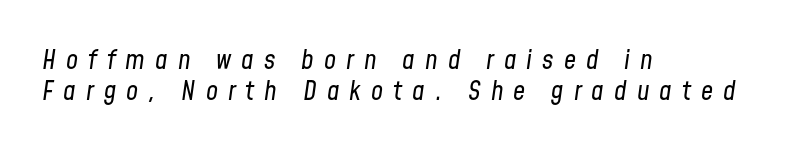
The passage shown has open, widely tracked lettering throughout. Caption: face not bold, strokes unweighted. This block would grow much taller if given ordinary leading; it's compressed now. A classic flush-left, rag-right setting is used for this passage. Has an underline been added? It has not. Is the type slanted? Yes — the strokes lean at a clear angle.
